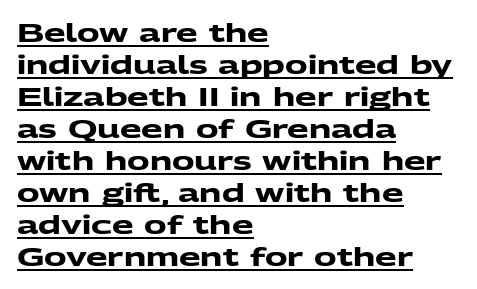
{"bold": "yes", "underline": "yes", "align": "left", "line_spacing": "normal", "line_spacing_ratio": 1.28, "letter_spacing": "normal", "letter_spacing_em": 0.0, "glyph_px": 25}
